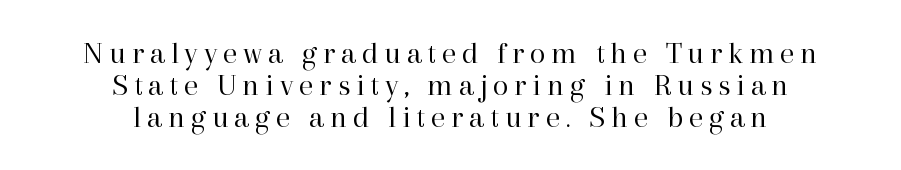
The image shows 32 px regular-weight serif type, upright; set centered, tight line spacing (1.0x), not underlined; high stroke contrast and a medium x-height.
